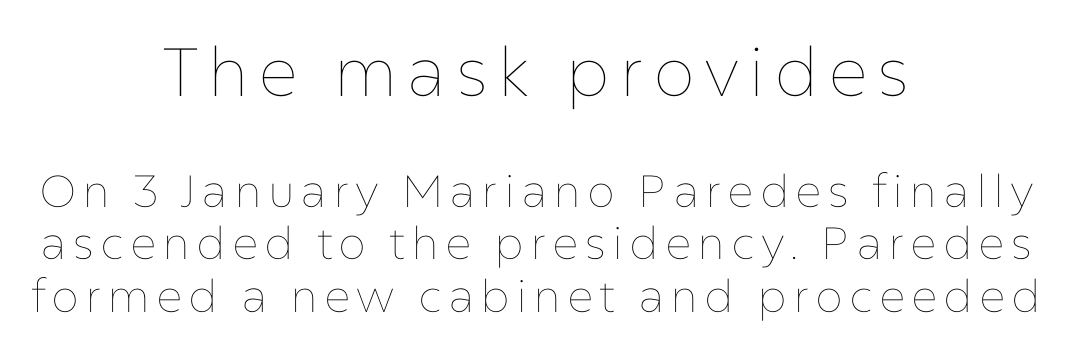
{"italic": "no", "bold": "no", "weight": "thin", "width": "normal", "stroke_contrast": "low", "x_height": "medium", "monospaced": "no", "underline": "no", "align": "center", "line_spacing_ratio": 1.16, "larger_block": "first", "size_ratio": 1.51, "glyph_px": 68}
